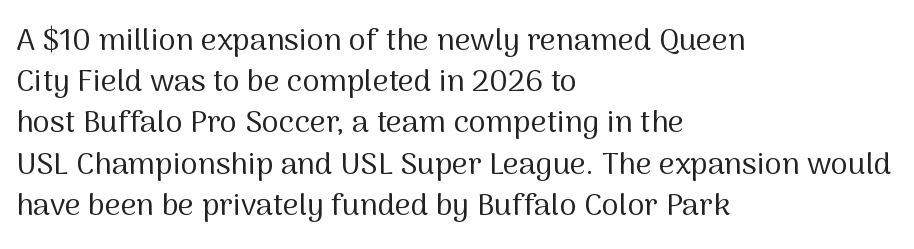
Q: Is the text bold? A: No.
Q: Is the text italic (slanted)? A: No, it is upright.
Q: Is the typeface a serif or a sans-serif typeface? A: Sans-serif.
Q: Is the text underlined? A: No.
Q: How is the paragraph aligned? A: Left-aligned.
Q: Is the spacing between letters normal or unusually wide? A: Normal.
Q: Is the spacing between lines tight, normal or loose? A: Normal.
Q: Width (condensed, normal, or wide)? A: Normal.
Q: Stroke contrast? A: Medium.
Q: x-height? A: Medium.
Q: Monospaced? A: No.
